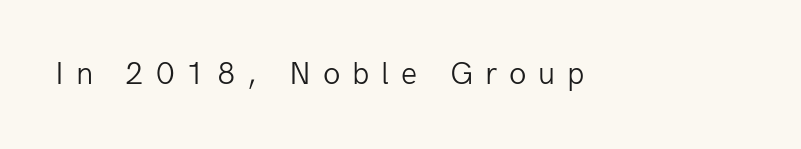
The image shows 32 px light sans-serif type, upright; set unusually wide letter spacing (+0.37 em), not underlined; low stroke contrast and a medium x-height.
